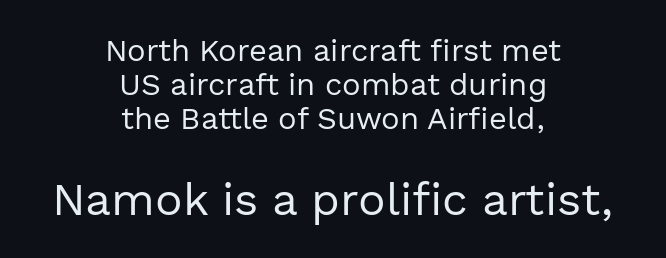
Compared with a flush-left layout, this one balances lines on the center instead. There is no visible air inserted between adjacent glyphs. Between these two stacked blocks, the lower one wins on size. Nothing heavy about these letters — not bold at all. The face used here is proportionally spaced, like ordinary book or web type. The string is rendered with underlining switched off.
